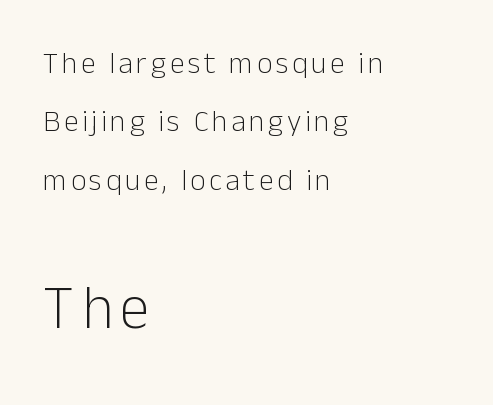
Q: Is the text bold? A: No.
Q: Is the text italic (slanted)? A: No, it is upright.
Q: Is the typeface a serif or a sans-serif typeface? A: Sans-serif.
Q: Is the text underlined? A: No.
Q: How is the paragraph aligned? A: Left-aligned.
Q: Is the spacing between lines tight, normal or loose? A: Loose.
Q: Which block of text is set in a larger size, the first (top) or the second (bottom)? A: The second (bottom) one.
Q: Width (condensed, normal, or wide)? A: Normal.
Q: Stroke contrast? A: Low.
Q: x-height? A: Medium.
Q: Monospaced? A: No.
